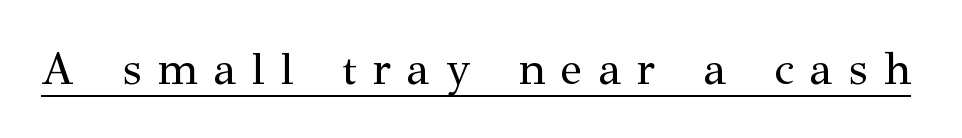
Unlike italic type, these characters show no tilt at all. A quiet, ordinary-to-light weight characterises the typeface. The font family rendered here belongs to the serif group. Does extra space separate the letters? Yes, quite a lot of it.
